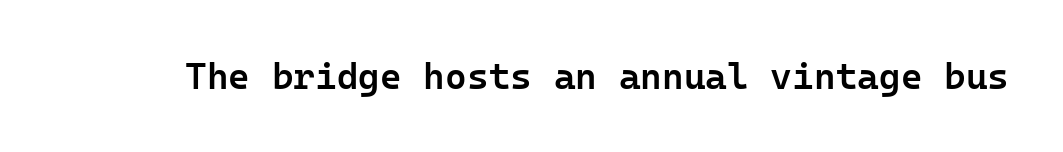
The characters look somewhat weighty, a semibold short of true bold. The face used here is a sans, in the tradition of grotesques and geometrics. Here the glyphs are tracked normally, forming tight word shapes. A roman cut, with each character standing at attention. Underlining? Definitely not there.
